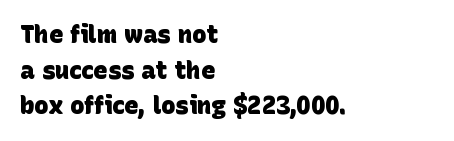
Q: Is the text bold? A: Yes.
Q: Is the text underlined? A: No.
Q: How is the paragraph aligned? A: Left-aligned.
Q: Is the spacing between letters normal or unusually wide? A: Normal.
Q: Is the spacing between lines tight, normal or loose? A: Normal.
